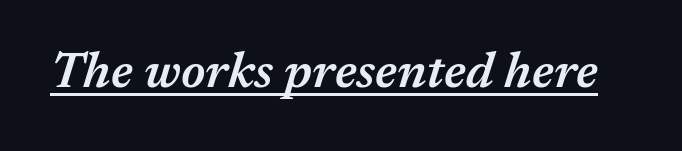
Q: Is the text bold? A: Semi-bold.
Q: Is the text italic (slanted)? A: Yes, it leans right by about 17 degrees.
Q: Is the text underlined? A: Yes.
Q: Is the spacing between letters normal or unusually wide? A: Normal.
Q: Width (condensed, normal, or wide)? A: Normal.
Q: Stroke contrast? A: Medium.
Q: x-height? A: Medium.
Q: Monospaced? A: No.
